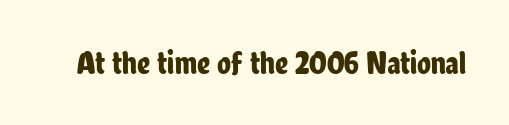
{"serif": "no", "italic": "no", "width": "condensed", "stroke_contrast": "low", "x_height": "medium", "monospaced": "no", "underline": "no", "letter_spacing": "normal", "letter_spacing_em": 0.0, "glyph_px": 32}
